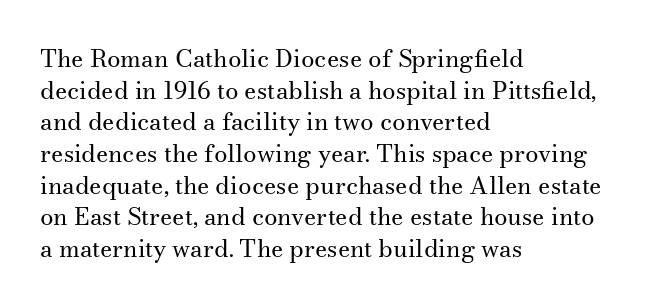
{"italic": "no", "bold": "no", "underline": "no", "align": "left", "line_spacing": "normal", "line_spacing_ratio": 1.32, "letter_spacing": "normal", "letter_spacing_em": 0.0, "glyph_px": 24}
